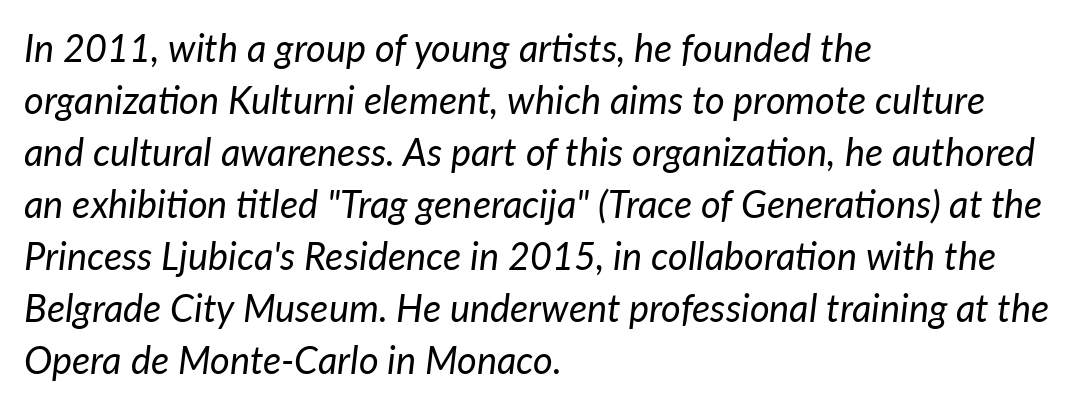
Q: Is the text bold? A: No.
Q: Is the text italic (slanted)? A: Yes, it leans right by about 7 degrees.
Q: Is the text underlined? A: No.
Q: How is the paragraph aligned? A: Left-aligned.
Q: Is the spacing between letters normal or unusually wide? A: Normal.
Q: Is the spacing between lines tight, normal or loose? A: Normal.
Q: Width (condensed, normal, or wide)? A: Normal.
Q: Stroke contrast? A: Low.
Q: x-height? A: Medium.
Q: Monospaced? A: No.
